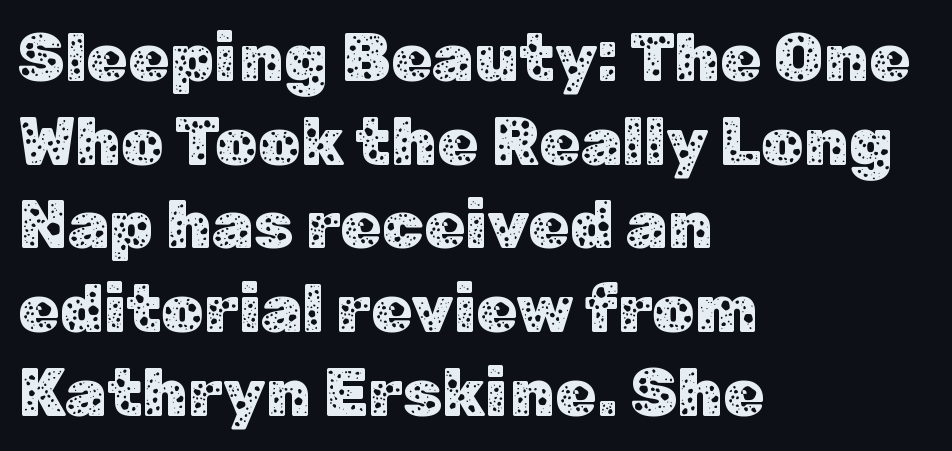
Quick note: not italic, upright. Glyph-to-glyph distance matches everyday printed text. The rendering uses natural spacing where letterforms have individual widths. One glance says typical: line gaps are just what's usual. This is sans-serif lettering, the kind often seen on screens and signage.
